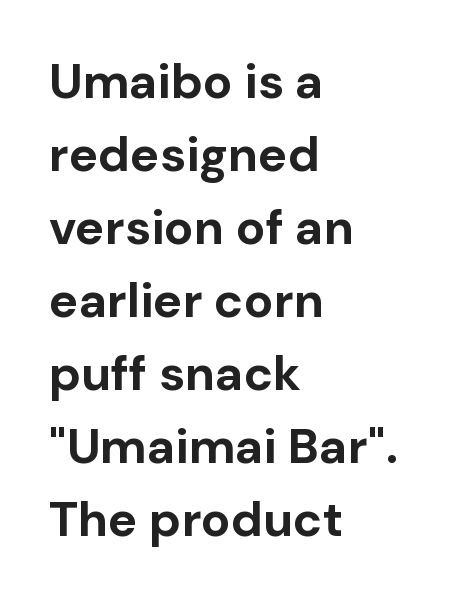
Q: Is the text bold? A: Yes.
Q: Is the text italic (slanted)? A: No, it is upright.
Q: Is the typeface a serif or a sans-serif typeface? A: Sans-serif.
Q: Is the text underlined? A: No.
Q: How is the paragraph aligned? A: Left-aligned.
Q: Is the spacing between letters normal or unusually wide? A: Normal.
Q: Is the spacing between lines tight, normal or loose? A: Normal.
Q: Width (condensed, normal, or wide)? A: Normal.
Q: Stroke contrast? A: Low.
Q: x-height? A: Medium.
Q: Monospaced? A: No.
